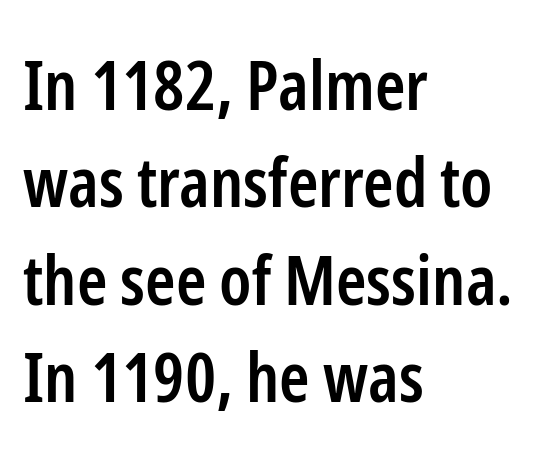
{"serif": "no", "italic": "no", "bold": "semi", "weight": "semibold", "width": "condensed", "stroke_contrast": "low", "x_height": "medium", "monospaced": "no", "underline": "no", "align": "left", "line_spacing": "normal", "line_spacing_ratio": 1.41, "letter_spacing": "normal", "letter_spacing_em": 0.0, "glyph_px": 69}
